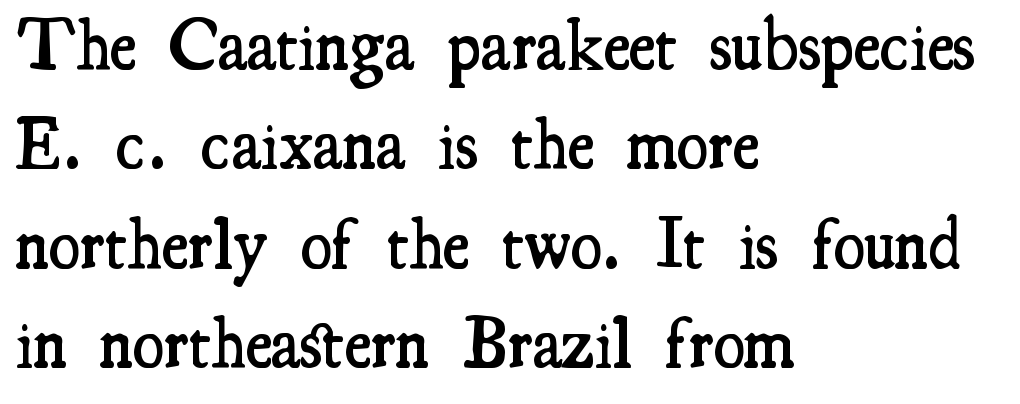
Summary of weight: moderately heavy, a semibold. The string is rendered with underlining switched off. The ragged edge is on the right, which tells us the setting is flush left. The glyphs in this specimen are seriffed. Rendered with straight, roman letterforms. The face used here is proportionally spaced, like ordinary book or web type.
